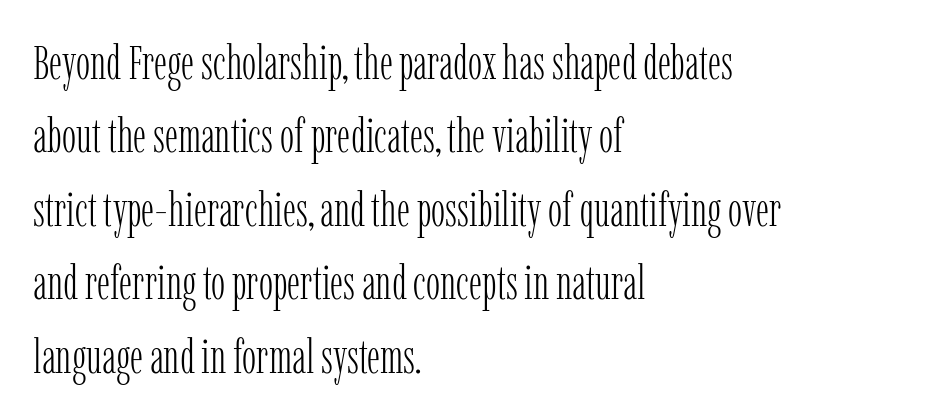
{"serif": "yes", "italic": "no", "bold": "no", "weight": "light", "width": "condensed", "stroke_contrast": "low", "x_height": "medium", "monospaced": "no", "underline": "no", "align": "left", "line_spacing": "normal", "line_spacing_ratio": 1.53, "letter_spacing": "normal", "letter_spacing_em": 0.0, "glyph_px": 48}
